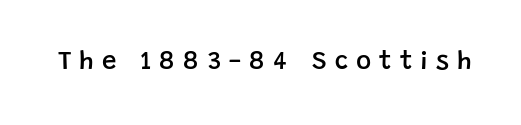
Look at the stroke-to-counter ratio: somewhat heavy, a semibold. Each word looks stretched out because of the extra space between its letters. The specimen reads as upright at a glance. Each row of text sits above clean, open space.
